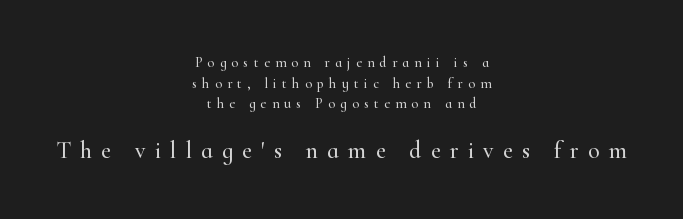
The image shows 24 px text type, upright; set centered, normal line spacing (1.47x), unusually wide letter spacing (+0.38 em), not underlined; the second (bottom) block is 1.71x larger.
